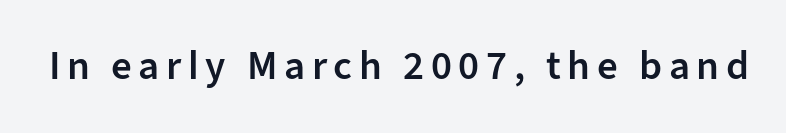
{"serif": "no", "italic": "no", "bold": "semi", "weight": "semibold", "width": "normal", "stroke_contrast": "low", "x_height": "medium", "monospaced": "no", "underline": "no", "glyph_px": 41}
